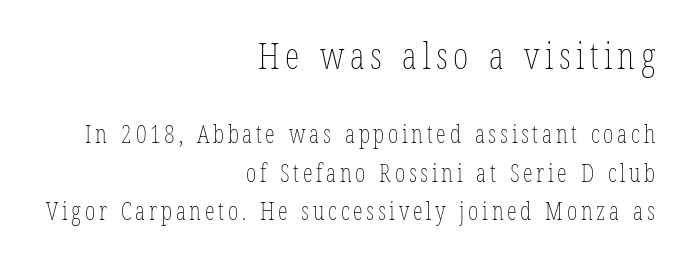
The image shows 37 px thin, condensed type, upright; set right-aligned, normal line spacing (1.55x), not underlined; the first (top) block is 1.48x larger; low stroke contrast and a medium x-height.
